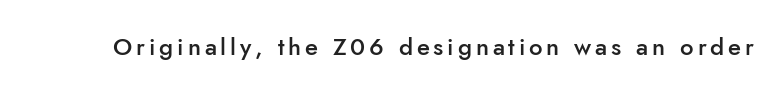
The image shows 24 px text type, upright; set not underlined.
